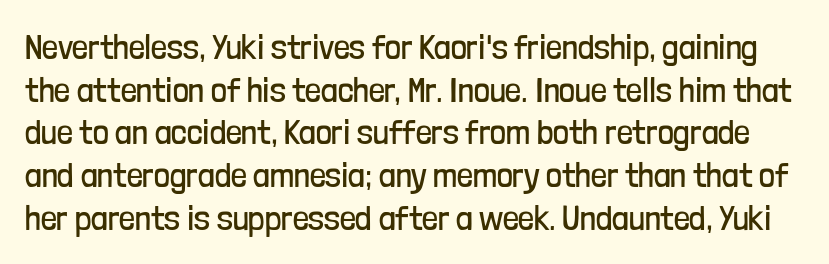
The image shows 35 px regular-weight, condensed sans-serif type, upright; set line spacing 1.22x, normal letter spacing, not underlined; low stroke contrast and a medium x-height.
